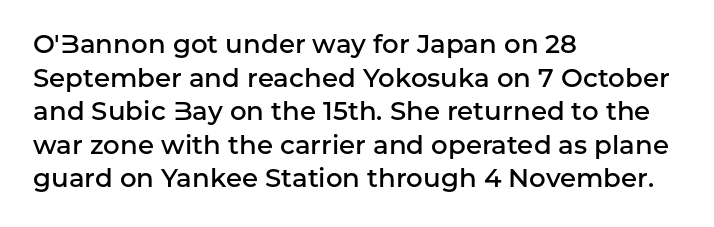
The image shows 26 px text type, upright; set left-aligned, normal line spacing (1.29x), normal letter spacing, not underlined.
